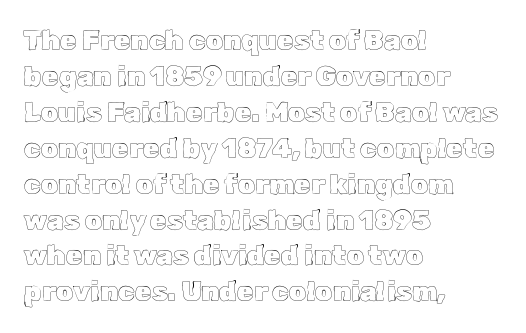
Q: Is the text italic (slanted)? A: No, it is upright.
Q: Is the text underlined? A: No.
Q: How is the paragraph aligned? A: Left-aligned.
Q: Is the spacing between letters normal or unusually wide? A: Normal.
Q: Is the spacing between lines tight, normal or loose? A: Normal.
